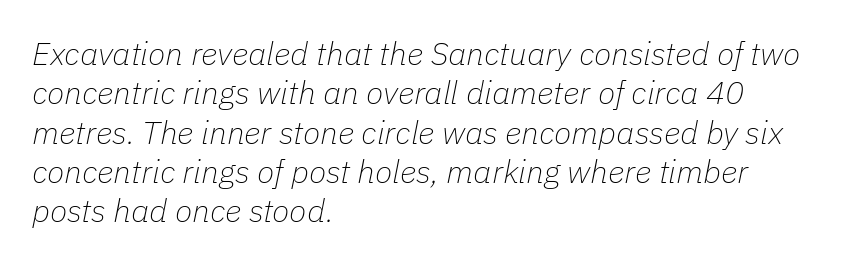
This sample uses an oblique cut, with every glyph tilted off the vertical. Stroke thickness stays within the range of a standard reading face or lighter. Each letter keeps its own natural width here, so spacing adapts to shape. Line beginnings align vertically; line endings do not. Observe the ordinary spacing: letters are neighbours, not strangers. Decoration check: the copy has no underline.
